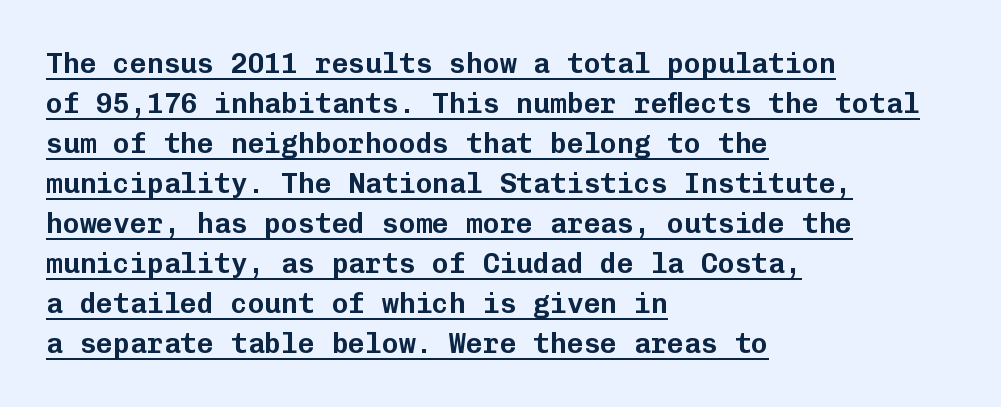
Q: Is the text italic (slanted)? A: No, it is upright.
Q: Is the typeface a serif or a sans-serif typeface? A: Sans-serif.
Q: Is the text underlined? A: Yes.
Q: How is the paragraph aligned? A: Left-aligned.
Q: Is the spacing between letters normal or unusually wide? A: Normal.
Q: Is the spacing between lines tight, normal or loose? A: Normal.
Q: Width (condensed, normal, or wide)? A: Normal.
Q: Stroke contrast? A: Low.
Q: x-height? A: Medium.
Q: Monospaced? A: Yes.
